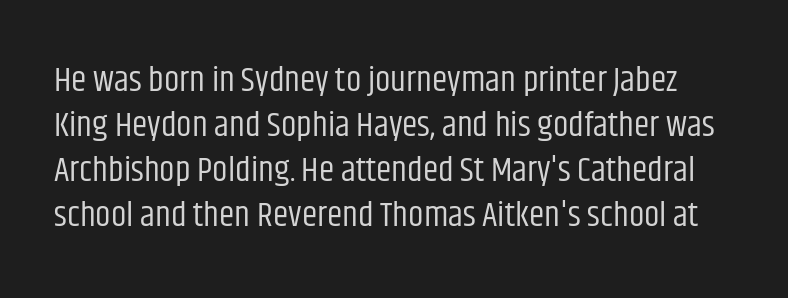
{"serif": "no", "italic": "no", "bold": "no", "weight": "regular", "width": "condensed", "stroke_contrast": "low", "x_height": "large", "monospaced": "no", "underline": "no", "line_spacing": "normal", "line_spacing_ratio": 1.29, "letter_spacing": "normal", "letter_spacing_em": 0.0, "glyph_px": 35}
